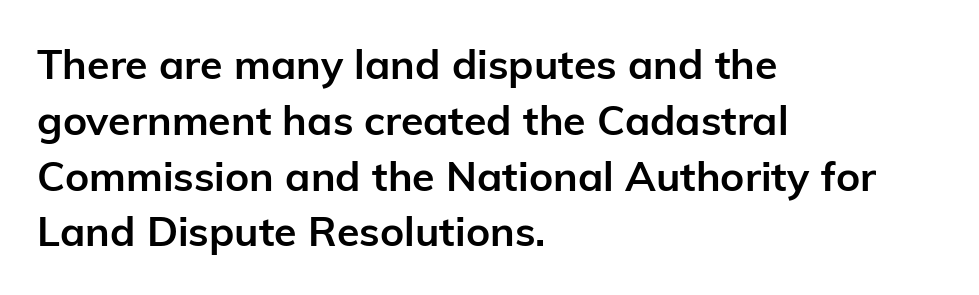
The designer went with a sans here, leaving each stem footless. The lines are quadded left. The specimen omits any rule beneath the text block's lines. Regular leading. These lines were composed using upright roman letters. Tracking value appears to be zero — textbook default spacing.
